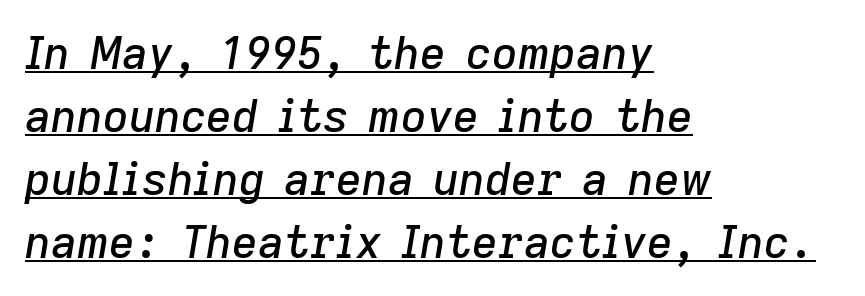
The image shows 45 px text type, italic (leaning right); set left-aligned, normal line spacing (1.4x), normal letter spacing, underlined; low stroke contrast and a medium x-height.
